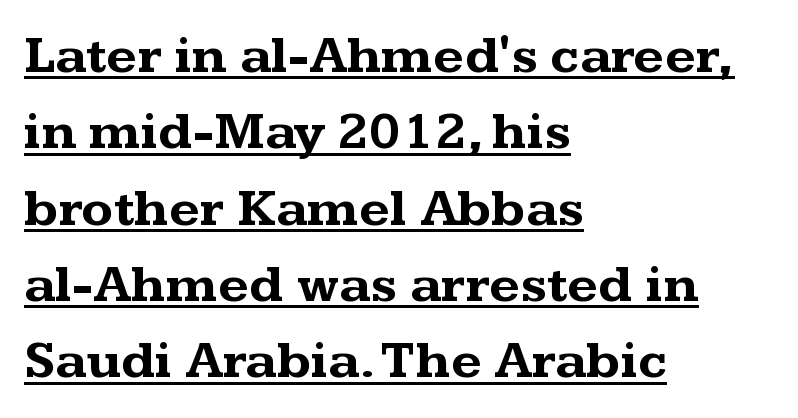
Q: Is the text bold? A: Yes.
Q: Is the text italic (slanted)? A: No, it is upright.
Q: Is the typeface a serif or a sans-serif typeface? A: Serif.
Q: Is the text underlined? A: Yes.
Q: How is the paragraph aligned? A: Left-aligned.
Q: Is the spacing between letters normal or unusually wide? A: Normal.
Q: Is the spacing between lines tight, normal or loose? A: Normal.
Q: Width (condensed, normal, or wide)? A: Wide.
Q: Stroke contrast? A: Medium.
Q: x-height? A: Medium.
Q: Monospaced? A: No.
